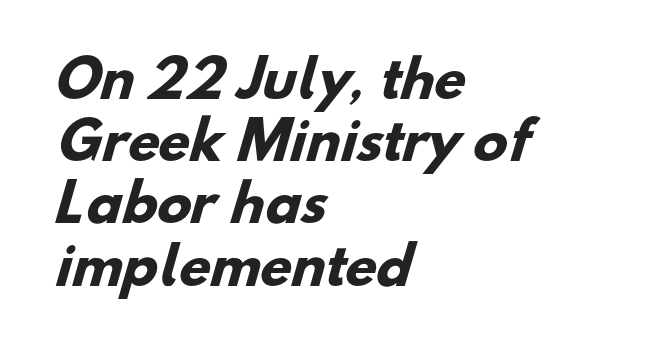
{"serif": "no", "bold": "yes", "weight": "heavy", "width": "normal", "stroke_contrast": "low", "x_height": "small", "monospaced": "no", "underline": "no", "align": "left", "line_spacing_ratio": 1.22, "letter_spacing": "normal", "letter_spacing_em": 0.0, "glyph_px": 51}
